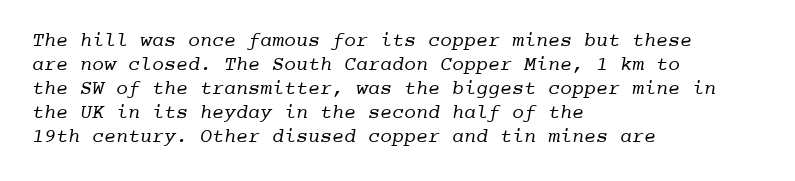
{"bold": "no", "underline": "no", "align": "left", "line_spacing_ratio": 1.2, "letter_spacing": "normal", "letter_spacing_em": 0.0, "glyph_px": 20}
